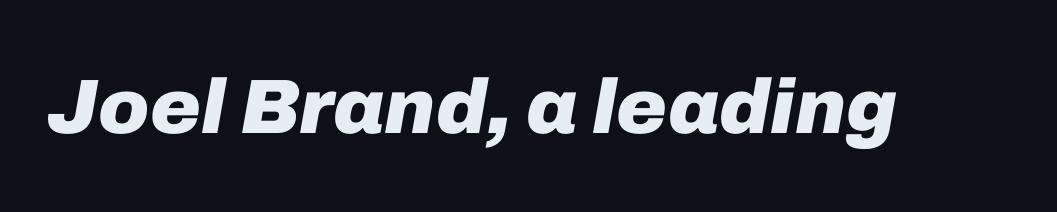
The image shows 77 px heavy type, italic (leaning right); set normal letter spacing, not underlined; low stroke contrast and a medium x-height.
